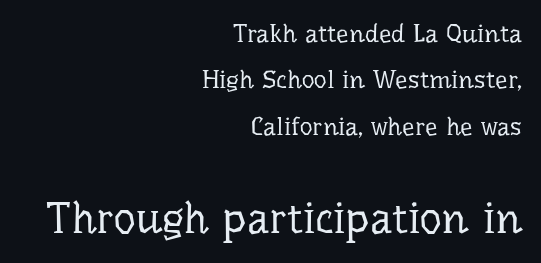
This layout puts the modest block above and the oversized block below. The rag falls on the left side of this text block. The face used here is seriffed, in the tradition of book romans. The letterforms sit shoulder to shoulder at normal distance. A quiet, ordinary-to-light weight characterises the typeface.
